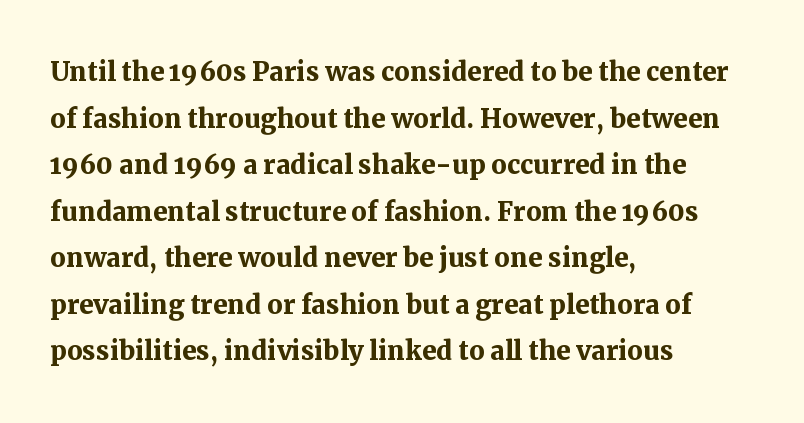
Q: Is the text bold? A: Yes.
Q: Is the text italic (slanted)? A: No, it is upright.
Q: Is the typeface a serif or a sans-serif typeface? A: Serif.
Q: Is the text underlined? A: No.
Q: How is the paragraph aligned? A: Left-aligned.
Q: Is the spacing between letters normal or unusually wide? A: Normal.
Q: Is the spacing between lines tight, normal or loose? A: Normal.
Q: Width (condensed, normal, or wide)? A: Normal.
Q: Stroke contrast? A: Medium.
Q: x-height? A: Medium.
Q: Monospaced? A: No.
